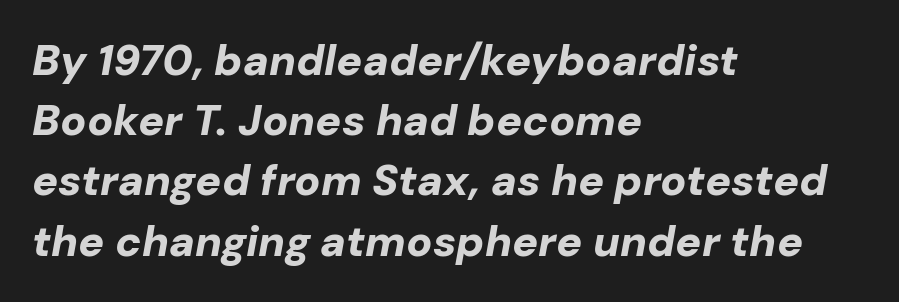
The image shows 43 px bold type, italic (leaning right); set left-aligned, normal line spacing (1.4x), normal letter spacing, not underlined; low stroke contrast and a medium x-height.
